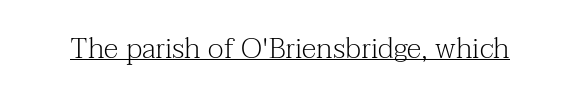
{"serif": "yes", "italic": "no", "bold": "no", "weight": "light", "width": "normal", "stroke_contrast": "medium", "x_height": "medium", "monospaced": "no", "underline": "yes", "letter_spacing": "normal", "letter_spacing_em": 0.0, "glyph_px": 29}
